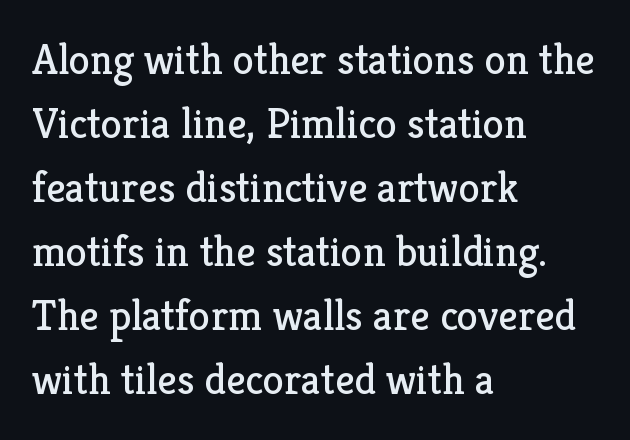
{"serif": "yes", "italic": "no", "bold": "no", "weight": "regular", "width": "normal", "stroke_contrast": "low", "x_height": "medium", "monospaced": "no", "underline": "no", "align": "left", "line_spacing": "normal", "line_spacing_ratio": 1.49, "letter_spacing": "normal", "letter_spacing_em": 0.0, "glyph_px": 43}
